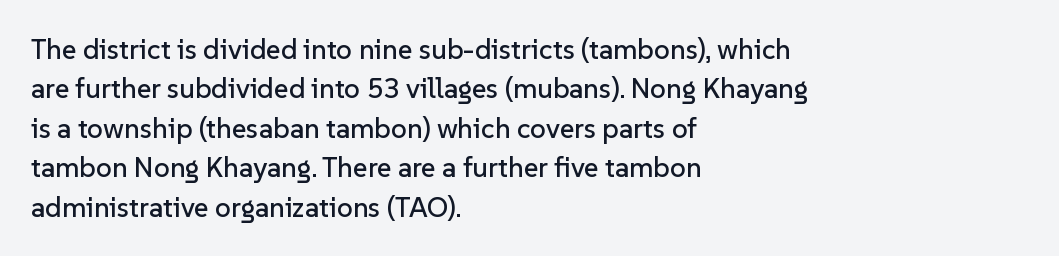
The image shows 28 px sans-serif type, upright; set left-aligned, normal line spacing (1.41x), normal letter spacing, not underlined; low stroke contrast and a medium x-height.
